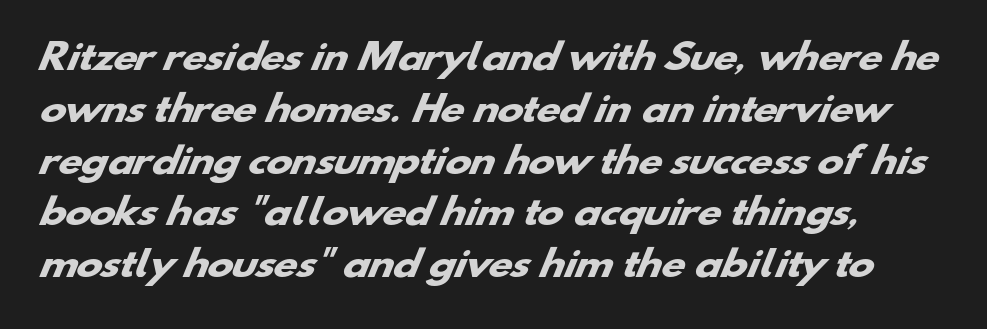
{"serif": "no", "bold": "yes", "weight": "heavy", "width": "wide", "stroke_contrast": "low", "x_height": "small", "monospaced": "no", "underline": "no", "align": "left", "line_spacing": "normal", "line_spacing_ratio": 1.48, "letter_spacing": "normal", "letter_spacing_em": 0.0, "glyph_px": 35}
